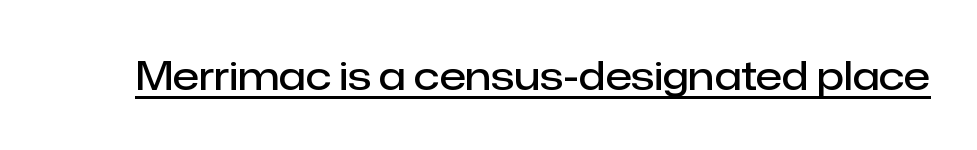
The image shows 39 px semibold sans-serif type, upright; set normal letter spacing, underlined; low stroke contrast and a medium x-height.
